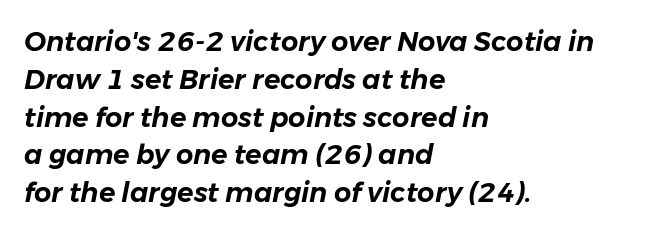
Q: Is the text italic (slanted)? A: Yes, it leans right by about 11 degrees.
Q: Is the text underlined? A: No.
Q: How is the paragraph aligned? A: Left-aligned.
Q: Is the spacing between letters normal or unusually wide? A: Normal.
Q: Is the spacing between lines tight, normal or loose? A: Normal.
